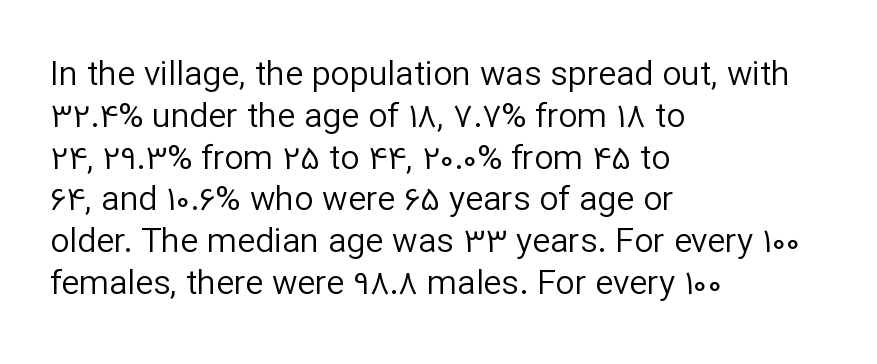
The image shows 34 px regular-weight sans-serif type, upright; set left-aligned, line spacing 1.23x, normal letter spacing, not underlined; low stroke contrast and a medium x-height.
